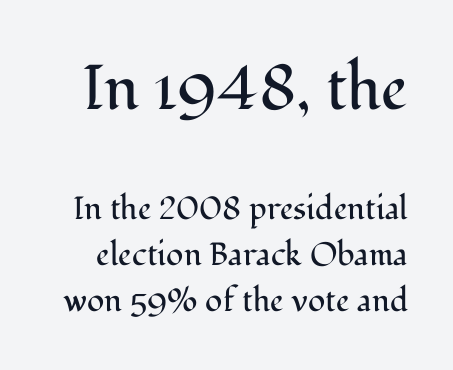
Q: Is the text bold? A: No.
Q: Is the text italic (slanted)? A: No, it is upright.
Q: Is the typeface a serif or a sans-serif typeface? A: Serif.
Q: Is the text underlined? A: No.
Q: Is the spacing between letters normal or unusually wide? A: Normal.
Q: Is the spacing between lines tight, normal or loose? A: Normal.
Q: Which block of text is set in a larger size, the first (top) or the second (bottom)? A: The first (top) one.
Q: Width (condensed, normal, or wide)? A: Normal.
Q: Stroke contrast? A: Medium.
Q: x-height? A: Medium.
Q: Monospaced? A: No.
